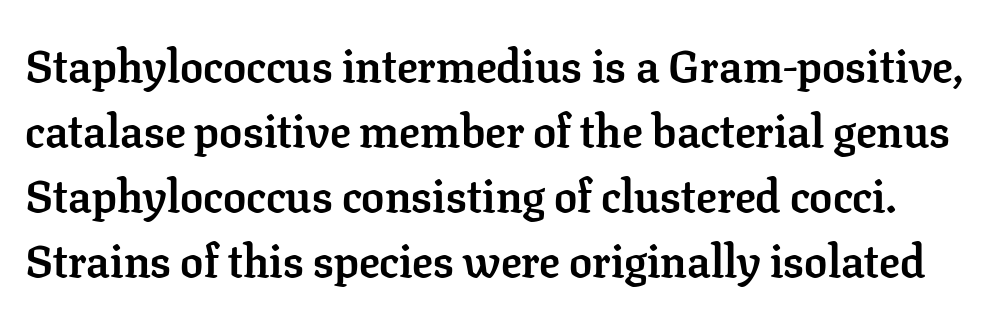
The image shows 46 px semibold serif type, upright; set normal line spacing (1.41x), normal letter spacing, not underlined; low stroke contrast and a medium x-height.
